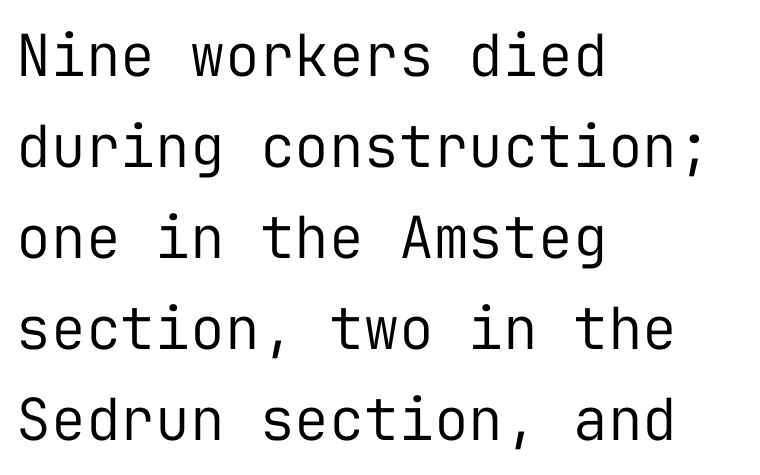
Q: Is the text bold? A: No.
Q: Is the text italic (slanted)? A: No, it is upright.
Q: Is the typeface a serif or a sans-serif typeface? A: Sans-serif.
Q: Is the text underlined? A: No.
Q: How is the paragraph aligned? A: Left-aligned.
Q: Is the spacing between letters normal or unusually wide? A: Normal.
Q: Is the spacing between lines tight, normal or loose? A: Normal.
Q: Width (condensed, normal, or wide)? A: Normal.
Q: Stroke contrast? A: Low.
Q: x-height? A: Medium.
Q: Monospaced? A: Yes.
